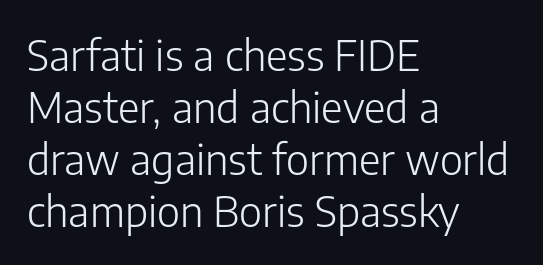
The string is rendered with underlining switched off. The letters advance in unequal steps, a hallmark of proportional type. The font family rendered here belongs to the sans-serif group. Standard letterfit; no display-style spreading of the glyphs. The letterforms sit at book weight or below.
